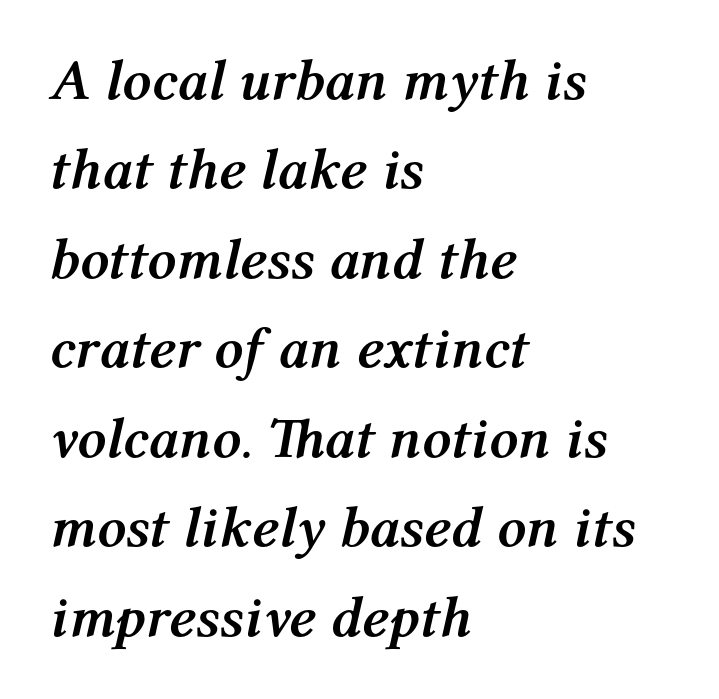
Students, note that the glyphs here touch the page at normal intervals. Check the space under the baseline: it is left empty. Successive baselines arrive at the customary interval. Visually the block forms a straight wall on the left and a jagged coastline on the right.
